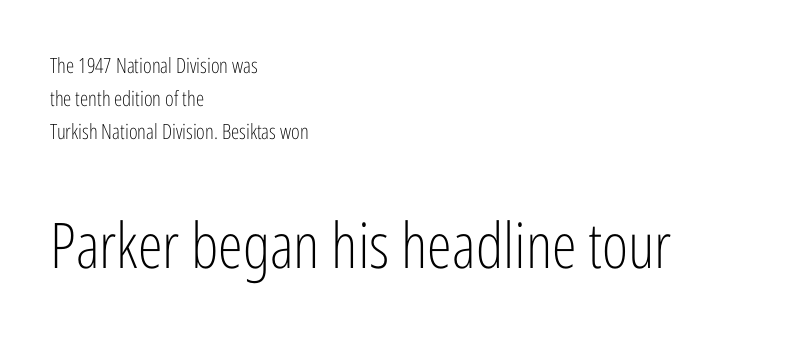
{"serif": "no", "italic": "no", "bold": "no", "weight": "light", "width": "condensed", "stroke_contrast": "low", "x_height": "medium", "monospaced": "no", "underline": "no", "align": "left", "line_spacing": "normal", "line_spacing_ratio": 1.58, "letter_spacing": "normal", "letter_spacing_em": 0.0, "larger_block": "second", "size_ratio": 3.0, "glyph_px": 63}
